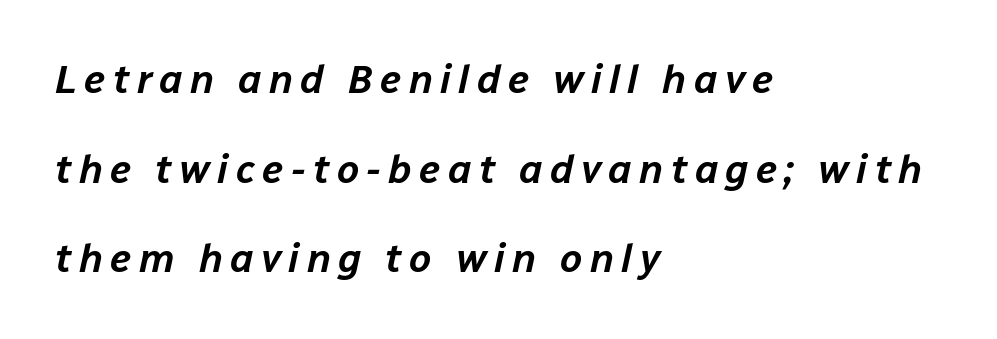
The image shows 40 px text type, italic (leaning right); set left-aligned, loose line spacing (2.24x), not underlined; low stroke contrast and a medium x-height.
